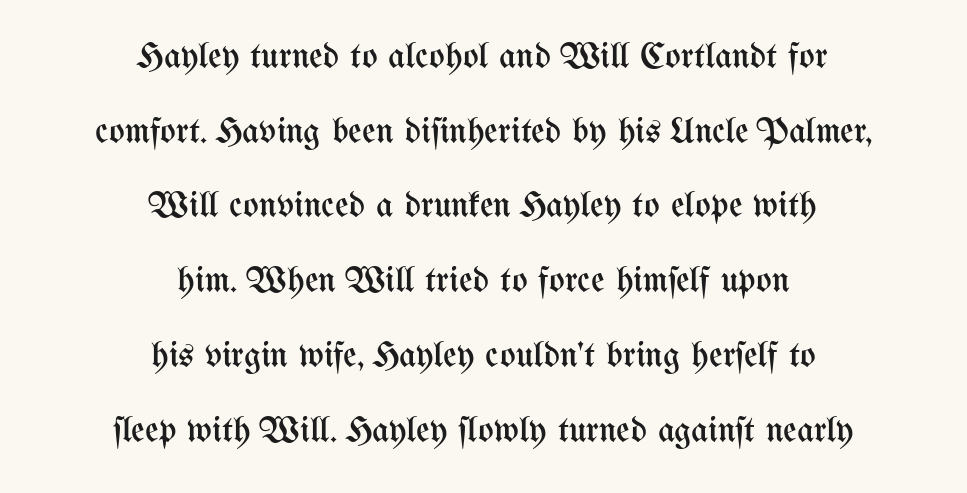
A great deal of white space separates one row of letters from the next. How are the letters spaced? Ordinarily, with no added tracking. The strokes carry an ordinary text weight at most. This rendering uses center alignment, leaving both contours irregular but symmetric. Italic? Not at all — the glyphs are vertical. Any mark beneath the type? The region is blank.
